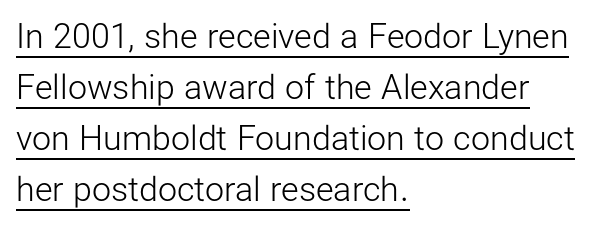
The image shows 34 px light sans-serif type, upright; set left-aligned, normal line spacing (1.5x), normal letter spacing, underlined; low stroke contrast and a medium x-height.
